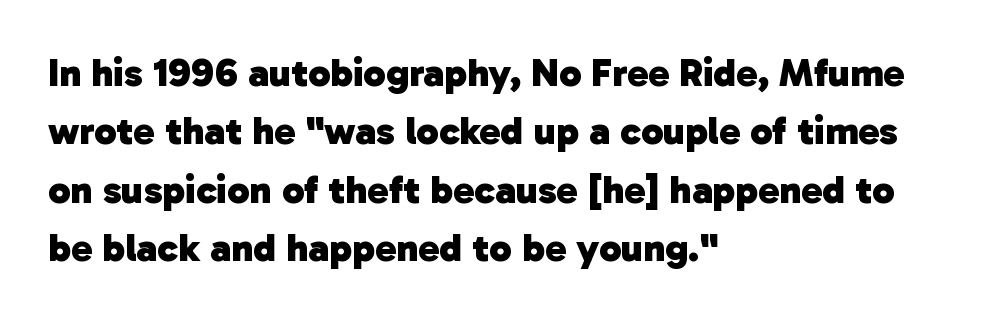
{"serif": "no", "bold": "yes", "weight": "heavy", "width": "normal", "stroke_contrast": "low", "x_height": "medium", "monospaced": "no", "underline": "no", "align": "left", "line_spacing": "normal", "line_spacing_ratio": 1.46, "letter_spacing": "normal", "letter_spacing_em": 0.0, "glyph_px": 40}
